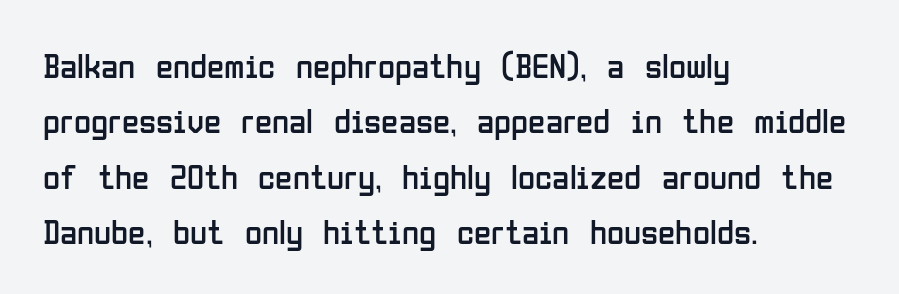
The space beneath each line is pristine and unruled. Posture: vertical. Spacing between characters is what you'd get straight out of the box. A light-to-regular cut is what we see here. Stroke terminals: plain, sans-serif.
